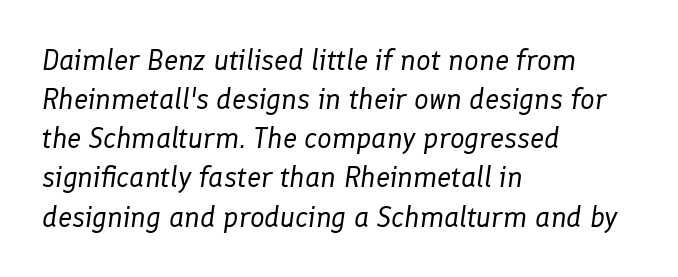
Q: Is the text bold? A: No.
Q: Is the text italic (slanted)? A: Yes, it leans right by about 8 degrees.
Q: Is the text underlined? A: No.
Q: How is the paragraph aligned? A: Left-aligned.
Q: Is the spacing between letters normal or unusually wide? A: Normal.
Q: Is the spacing between lines tight, normal or loose? A: Normal.
Q: Width (condensed, normal, or wide)? A: Normal.
Q: Stroke contrast? A: Low.
Q: x-height? A: Medium.
Q: Monospaced? A: No.
